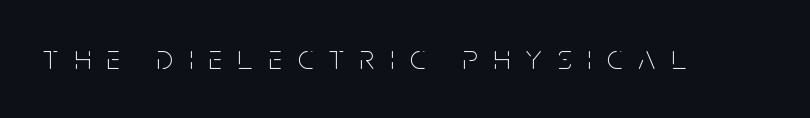
A typesetter would call this proportional, since set widths differ per character. Words appear elongated and porous because spacing is wide. The area under the type is left untouched. The typeface chosen for these lines omits serifs. Ordinary non-slanted type is in use. No letter is thick-stroked: the sample isn't bold.
